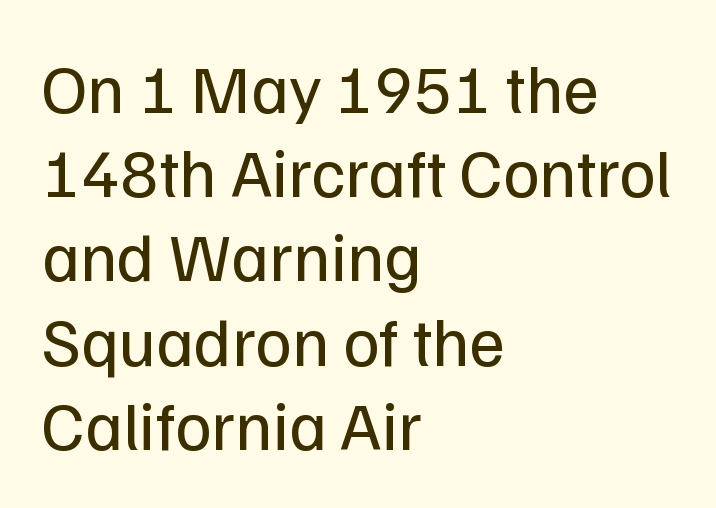
Q: Is the text bold? A: No.
Q: Is the text italic (slanted)? A: No, it is upright.
Q: Is the typeface a serif or a sans-serif typeface? A: Sans-serif.
Q: Is the text underlined? A: No.
Q: How is the paragraph aligned? A: Left-aligned.
Q: Is the spacing between letters normal or unusually wide? A: Normal.
Q: Width (condensed, normal, or wide)? A: Normal.
Q: Stroke contrast? A: Low.
Q: x-height? A: Medium.
Q: Monospaced? A: No.
